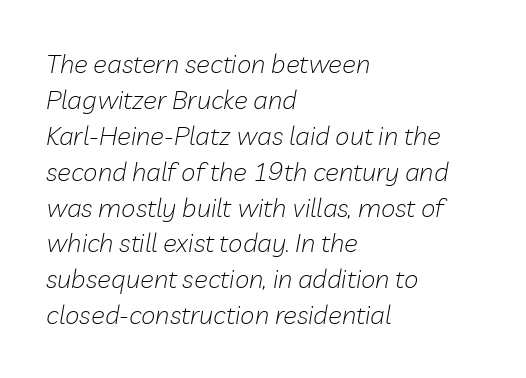
It's the slanting kind of type. No heavy texture on the line: the type isn't bold. Words appear dense and cohesive because spacing is normal. This block has exactly the height ordinary leading produces. Horizontally, the lines are justified to the leading edge only. The gap between lines stays unmarked.
